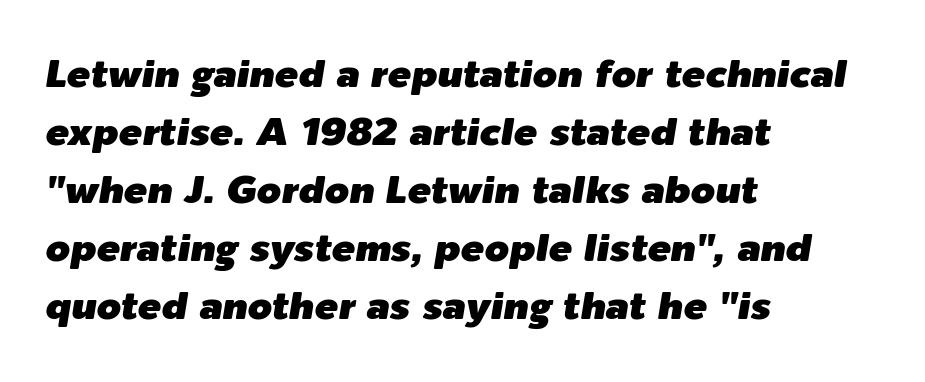
Q: Is the text italic (slanted)? A: Yes, it leans right by about 9 degrees.
Q: Is the text underlined? A: No.
Q: How is the paragraph aligned? A: Left-aligned.
Q: Is the spacing between letters normal or unusually wide? A: Normal.
Q: Is the spacing between lines tight, normal or loose? A: Normal.
Q: Width (condensed, normal, or wide)? A: Normal.
Q: Stroke contrast? A: Low.
Q: x-height? A: Medium.
Q: Monospaced? A: No.
